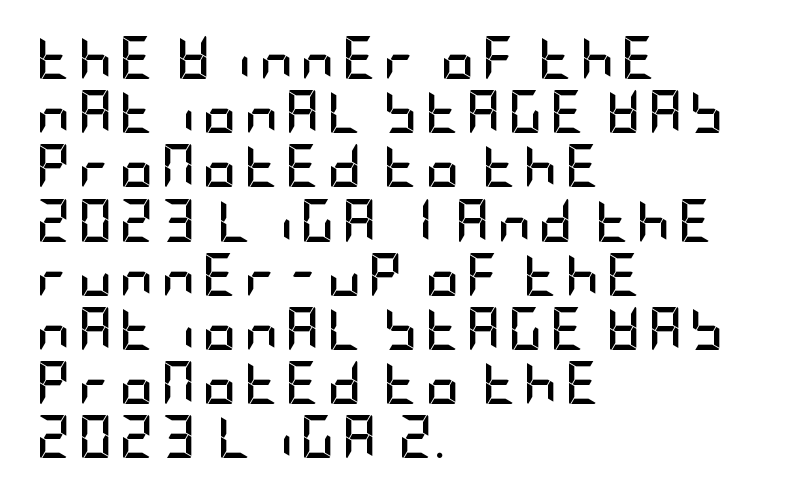
{"serif": "no", "italic": "no", "bold": "yes", "weight": "semibold", "width": "condensed", "stroke_contrast": "low", "x_height": "large", "underline": "no", "align": "left", "line_spacing": "normal", "line_spacing_ratio": 1.26, "glyph_px": 43}
